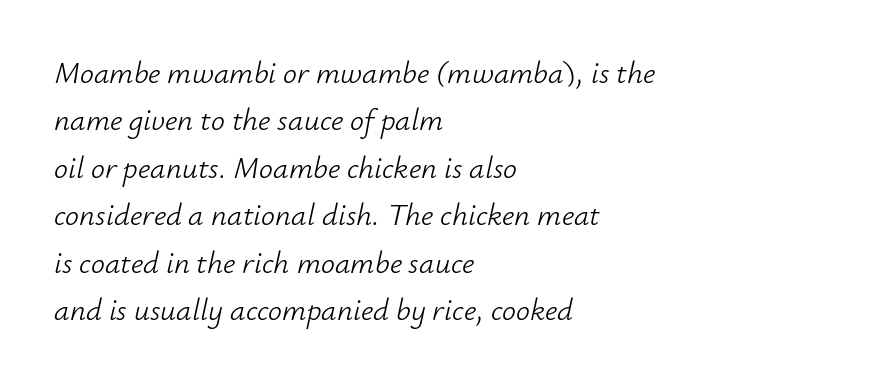
Q: Is the text bold? A: No.
Q: Is the text italic (slanted)? A: Yes, it leans right by about 12 degrees.
Q: Is the text underlined? A: No.
Q: How is the paragraph aligned? A: Left-aligned.
Q: Is the spacing between letters normal or unusually wide? A: Normal.
Q: Is the spacing between lines tight, normal or loose? A: Normal.
Q: Width (condensed, normal, or wide)? A: Normal.
Q: Stroke contrast? A: Low.
Q: x-height? A: Small.
Q: Monospaced? A: No.
